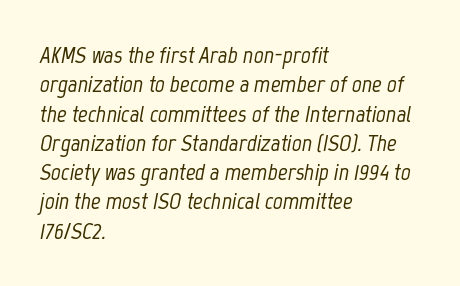
The image shows 24 px text type, italic (leaning right); set left-aligned, line spacing 1.22x, normal letter spacing, not underlined.
